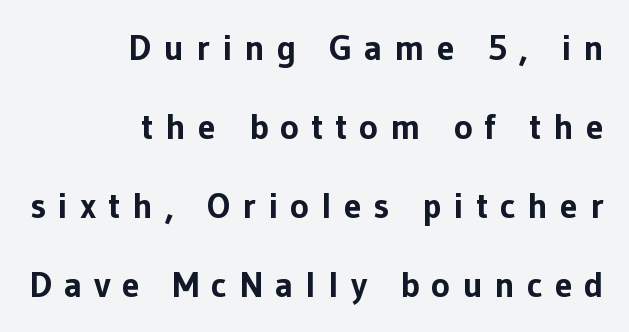
Vertically, the passage feels expansive, rows floating well apart. What weight is shown? A full bold with thick strokes. Compared with a flush-left layout, this one pins lines to the opposite, right side. In terms of posture, this sample is upright. These lines are rendered in a variable-pitch font. A typesetter would label this face a sans.
